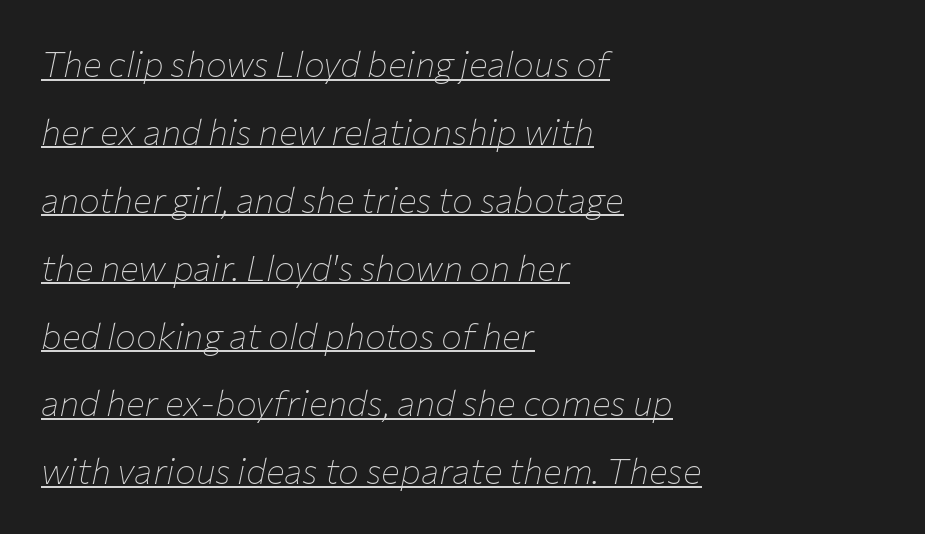
Weight: regular or lighter. Is the block centered? No — it sits flush against the left margin. Think of a printed novel: that variable character pitch is what you see here. What stands out about the letter spacing? Nothing — it is the standard amount.
